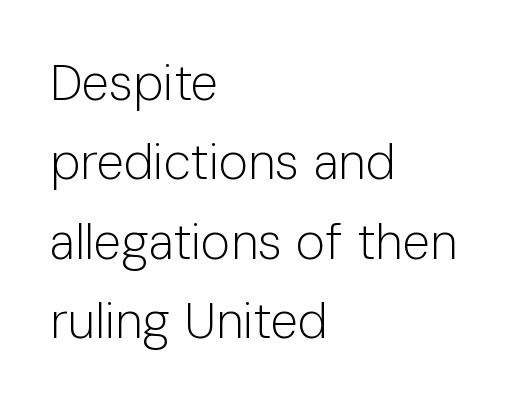
{"serif": "no", "italic": "no", "bold": "no", "weight": "light", "width": "normal", "stroke_contrast": "low", "x_height": "medium", "monospaced": "no", "underline": "no", "align": "left", "line_spacing": "normal", "line_spacing_ratio": 1.59, "letter_spacing": "normal", "letter_spacing_em": 0.0, "glyph_px": 50}
